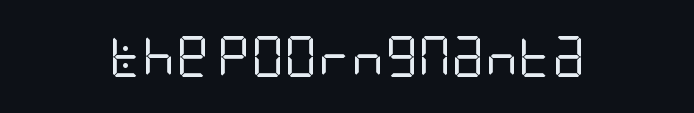
{"serif": "no", "italic": "no", "bold": "no", "weight": "regular", "width": "condensed", "stroke_contrast": "low", "x_height": "large", "underline": "no", "letter_spacing": "normal", "letter_spacing_em": 0.0, "glyph_px": 41}
